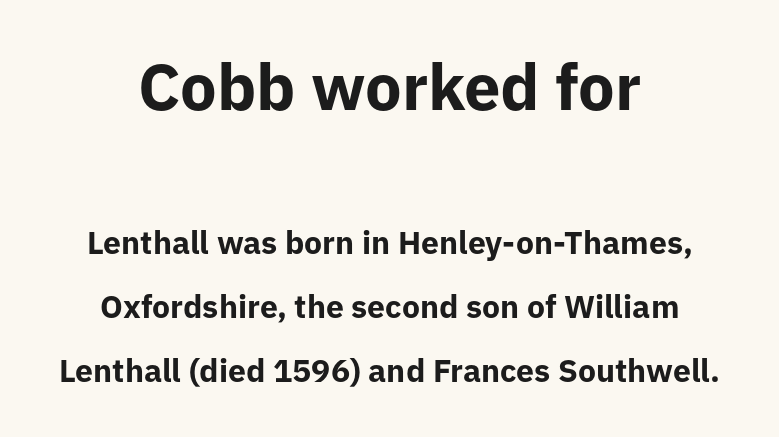
Q: Is the text bold? A: Yes.
Q: Is the text italic (slanted)? A: No, it is upright.
Q: Is the typeface a serif or a sans-serif typeface? A: Sans-serif.
Q: Is the text underlined? A: No.
Q: How is the paragraph aligned? A: Centered.
Q: Is the spacing between letters normal or unusually wide? A: Normal.
Q: Is the spacing between lines tight, normal or loose? A: Loose.
Q: Which block of text is set in a larger size, the first (top) or the second (bottom)? A: The first (top) one.
Q: Width (condensed, normal, or wide)? A: Normal.
Q: Stroke contrast? A: Low.
Q: x-height? A: Medium.
Q: Monospaced? A: No.
